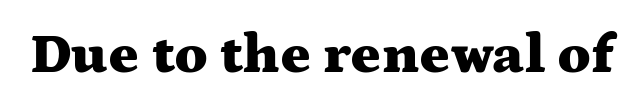
{"serif": "yes", "italic": "no", "bold": "yes", "weight": "heavy", "width": "wide", "stroke_contrast": "medium", "x_height": "medium", "monospaced": "no", "underline": "no", "letter_spacing": "normal", "letter_spacing_em": 0.0, "glyph_px": 57}
